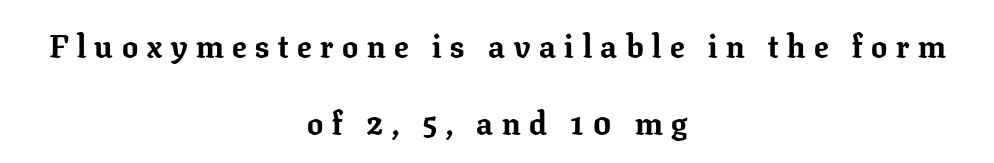
{"serif": "yes", "italic": "no", "bold": "yes", "weight": "bold", "width": "normal", "stroke_contrast": "low", "x_height": "medium", "monospaced": "no", "underline": "no", "align": "center", "line_spacing": "loose", "line_spacing_ratio": 2.42, "letter_spacing": "wide", "letter_spacing_em": 0.27, "glyph_px": 32}
